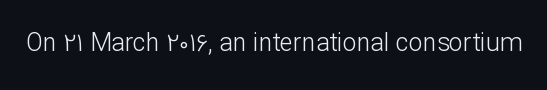
Q: Is the text bold? A: No.
Q: Is the text italic (slanted)? A: No, it is upright.
Q: Is the text underlined? A: No.
Q: Is the spacing between letters normal or unusually wide? A: Normal.
